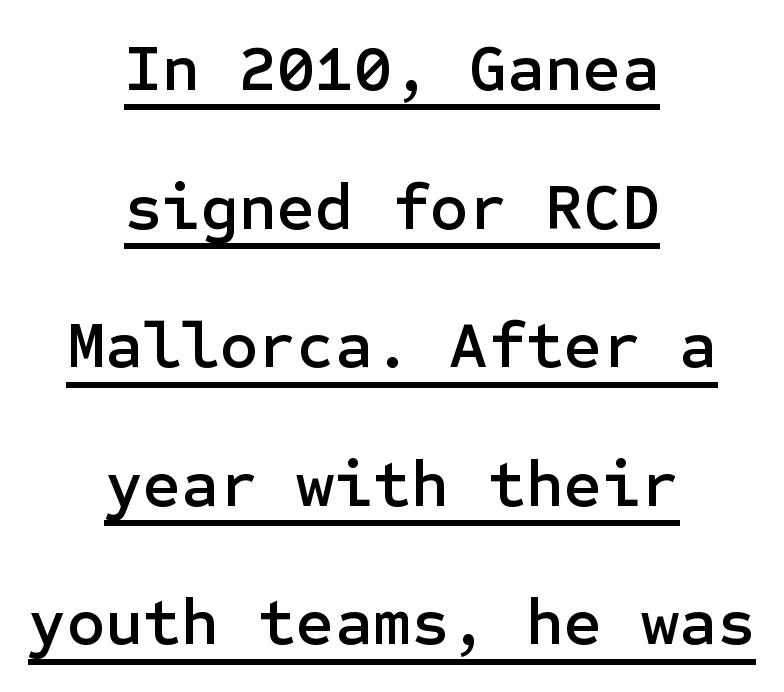
Q: Is the text italic (slanted)? A: No, it is upright.
Q: Is the typeface a serif or a sans-serif typeface? A: Sans-serif.
Q: Is the text underlined? A: Yes.
Q: How is the paragraph aligned? A: Centered.
Q: Is the spacing between letters normal or unusually wide? A: Normal.
Q: Is the spacing between lines tight, normal or loose? A: Loose.
Q: Width (condensed, normal, or wide)? A: Normal.
Q: Stroke contrast? A: Low.
Q: x-height? A: Medium.
